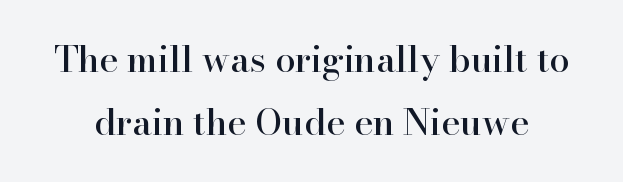
{"serif": "yes", "italic": "no", "width": "normal", "stroke_contrast": "high", "x_height": "small", "monospaced": "no", "underline": "no", "line_spacing_ratio": 1.76, "letter_spacing": "normal", "letter_spacing_em": 0.0, "glyph_px": 36}
